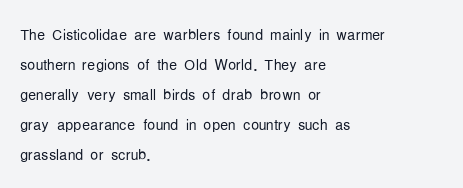
{"italic": "no", "bold": "no", "underline": "no", "align": "left", "line_spacing": "normal", "line_spacing_ratio": 1.5, "letter_spacing": "normal", "letter_spacing_em": 0.0, "glyph_px": 20}
